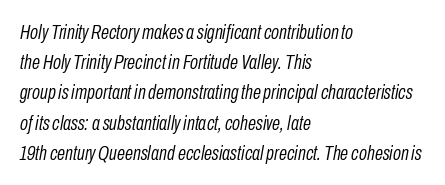
Q: Is the text bold? A: No.
Q: Is the text italic (slanted)? A: Yes, it leans right by about 10 degrees.
Q: Is the text underlined? A: No.
Q: How is the paragraph aligned? A: Left-aligned.
Q: Is the spacing between letters normal or unusually wide? A: Normal.
Q: Is the spacing between lines tight, normal or loose? A: Normal.
